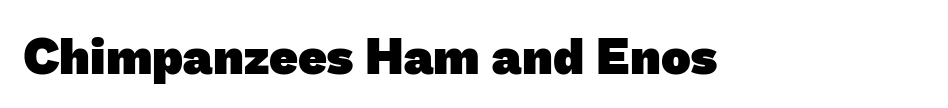
{"serif": "no", "bold": "yes", "weight": "heavy", "width": "normal", "stroke_contrast": "low", "x_height": "medium", "monospaced": "no", "underline": "no", "letter_spacing": "normal", "letter_spacing_em": 0.0, "glyph_px": 50}
